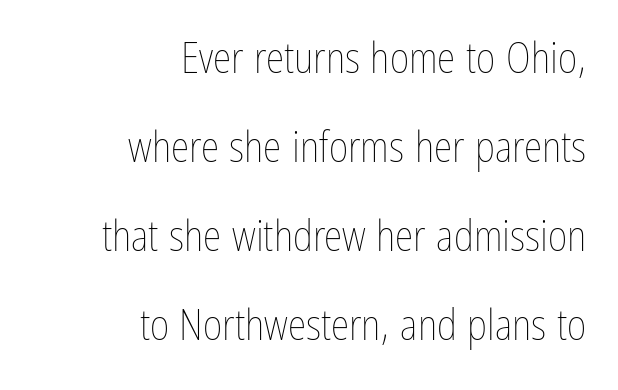
The passage shown is typed in a proportional face where columns would drift. The typesetter chose a ragged-left arrangement here. Characters remain perfectly vertical along every line. Vertical spacing — loose. No extra ink here — the face is not bold. The letters sit at their default tracking, neither squeezed nor spread.
